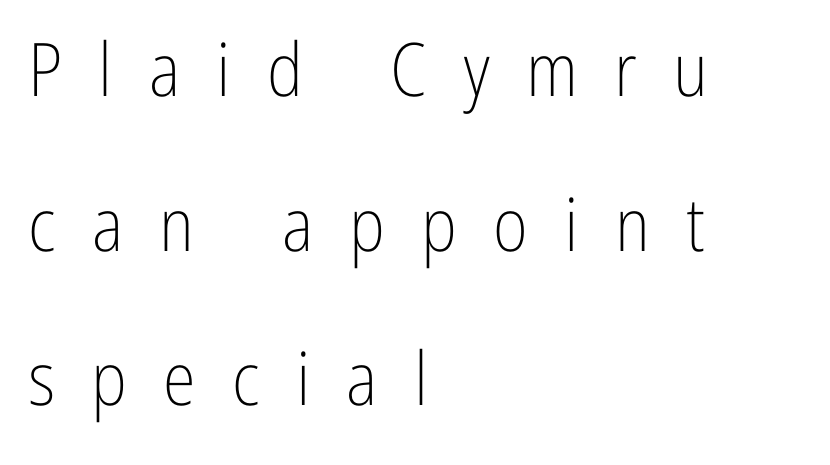
Q: Is the text bold? A: No.
Q: Is the text italic (slanted)? A: No, it is upright.
Q: Is the typeface a serif or a sans-serif typeface? A: Sans-serif.
Q: Is the text underlined? A: No.
Q: How is the paragraph aligned? A: Left-aligned.
Q: Is the spacing between letters normal or unusually wide? A: Unusually wide.
Q: Is the spacing between lines tight, normal or loose? A: Loose.
Q: Width (condensed, normal, or wide)? A: Condensed.
Q: Stroke contrast? A: Low.
Q: x-height? A: Medium.
Q: Monospaced? A: No.
